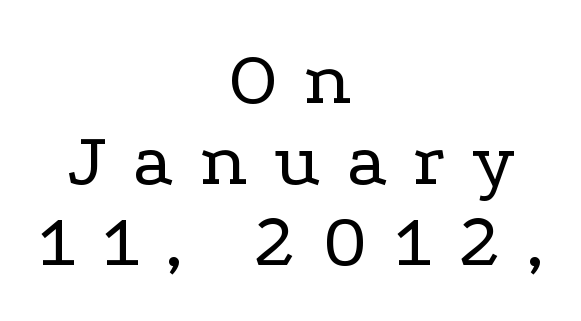
The image shows 77 px regular-weight, wide serif type, upright; set centered, tight line spacing (1.05x), unusually wide letter spacing (+0.34 em), not underlined; low stroke contrast and a medium x-height.
